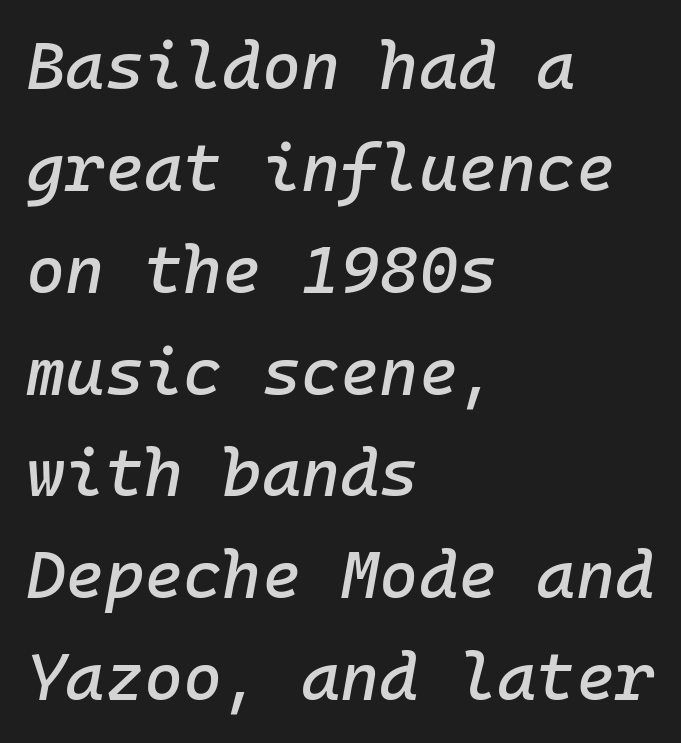
{"italic": "yes", "lean": "right", "slant_degrees": 10, "width": "normal", "stroke_contrast": "low", "x_height": "medium", "monospaced": "yes", "underline": "no", "align": "left", "line_spacing": "normal", "line_spacing_ratio": 1.52, "letter_spacing": "normal", "letter_spacing_em": 0.0, "glyph_px": 67}
